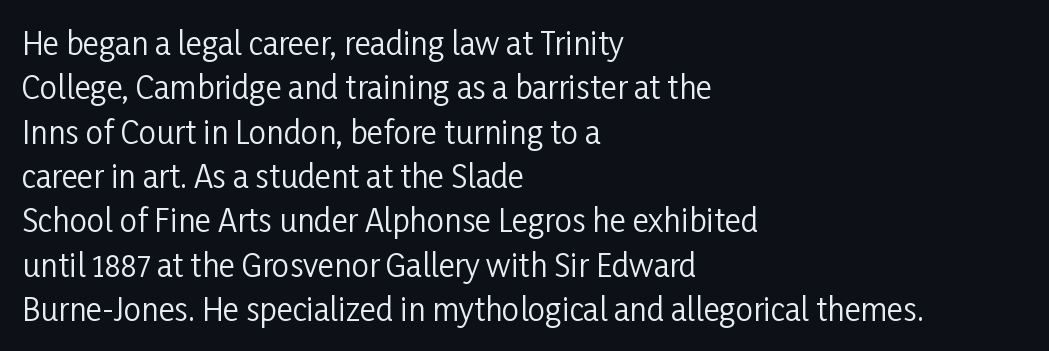
Each letter's strokes conclude bluntly, with no projecting serifs. The passage shown is not underscored anywhere. The passage shown has conventional tracking throughout. The letterforms sit at book weight or below. This is the regular roman posture of the typeface. Layout note: lines flush left.
